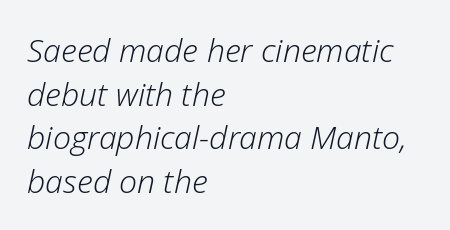
The type is set solid horizontally, with unmodified tracking. The leading is moderate, giving the passage an even texture. Each row of text sits above clean, open space. The rendering applies a slant to the glyphs.
